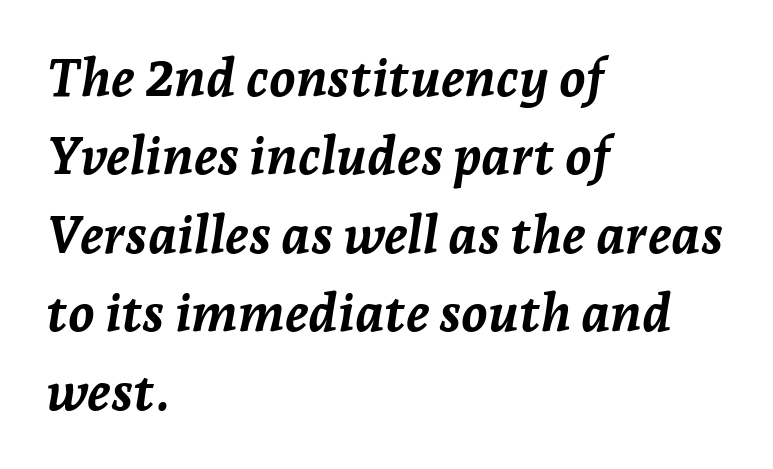
The rows are spaced the way most documents space them. What stands out about the letter spacing? Nothing — it is the standard amount. Left-aligned paragraph, ragged on the right. The typesetting leans heavy: a genuine bold. Plain, unruled lines of type.
